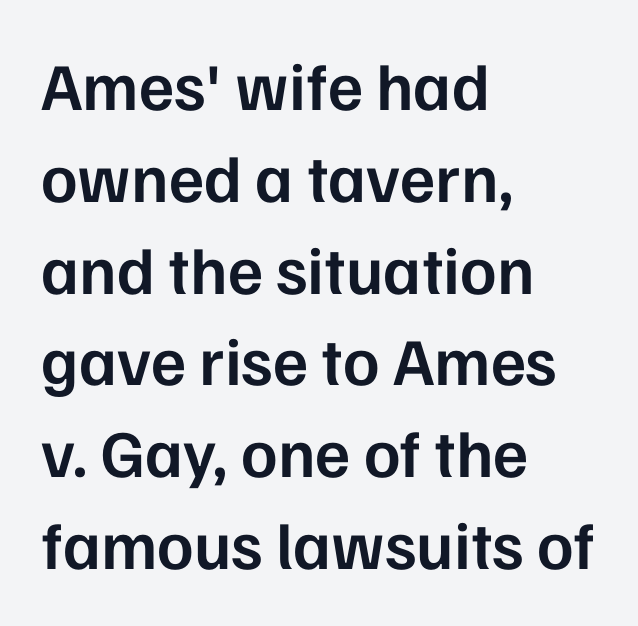
Q: Is the text bold? A: Semi-bold.
Q: Is the text italic (slanted)? A: No, it is upright.
Q: Is the typeface a serif or a sans-serif typeface? A: Sans-serif.
Q: Is the text underlined? A: No.
Q: How is the paragraph aligned? A: Left-aligned.
Q: Is the spacing between letters normal or unusually wide? A: Normal.
Q: Is the spacing between lines tight, normal or loose? A: Normal.
Q: Width (condensed, normal, or wide)? A: Normal.
Q: Stroke contrast? A: Low.
Q: x-height? A: Medium.
Q: Monospaced? A: No.
